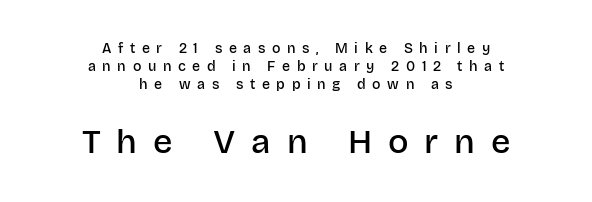
Set as a demibold, roughly 600 on the weight scale. Reading down the column, the eye jumps a familiar distance to each next line. The block sitting lower on the canvas is the one with enlarged characters. Anything drawn beneath the words? Only blank space. Loose tracking; the words dissolve into strings of separated letters.
